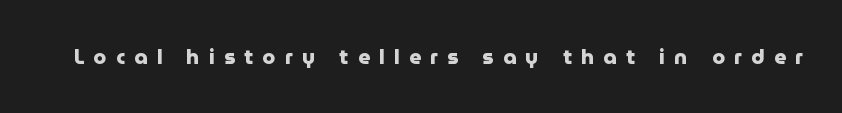
The image shows 21 px bold type, upright; set unusually wide letter spacing (+0.44 em), not underlined.
